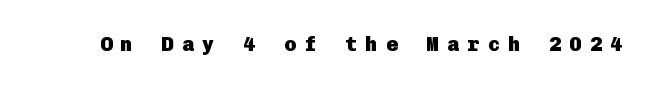
Letters rest on an invisible, unmarked baseline. Does the weight exceed regular? Yes, all the way to bold. This rendering widens character spacing well past its baseline value. Unlike italic type, these characters show no tilt at all.
